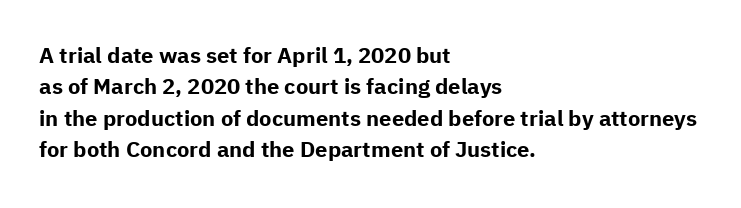
Q: Is the text bold? A: Yes.
Q: Is the text italic (slanted)? A: No, it is upright.
Q: Is the text underlined? A: No.
Q: How is the paragraph aligned? A: Left-aligned.
Q: Is the spacing between letters normal or unusually wide? A: Normal.
Q: Is the spacing between lines tight, normal or loose? A: Normal.
